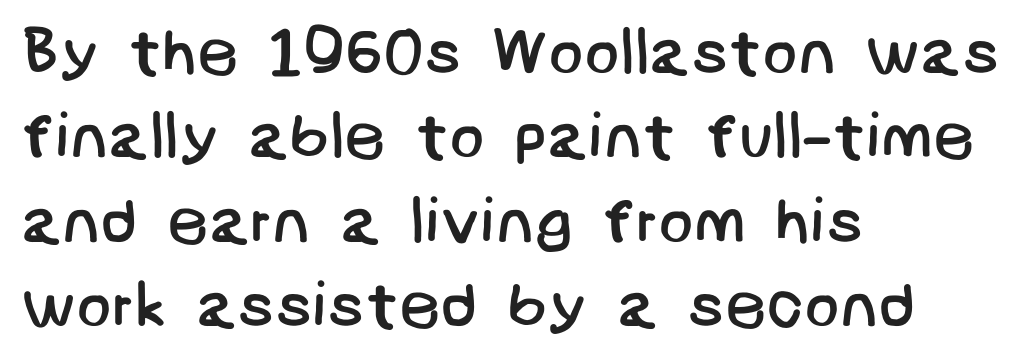
Summary of weight: not heavy and not bold. Is this a sans? Yes — the strokes have no serifs. Summary of vertical rhythm: regular, with standard interline spacing. Quick note: underline off.
